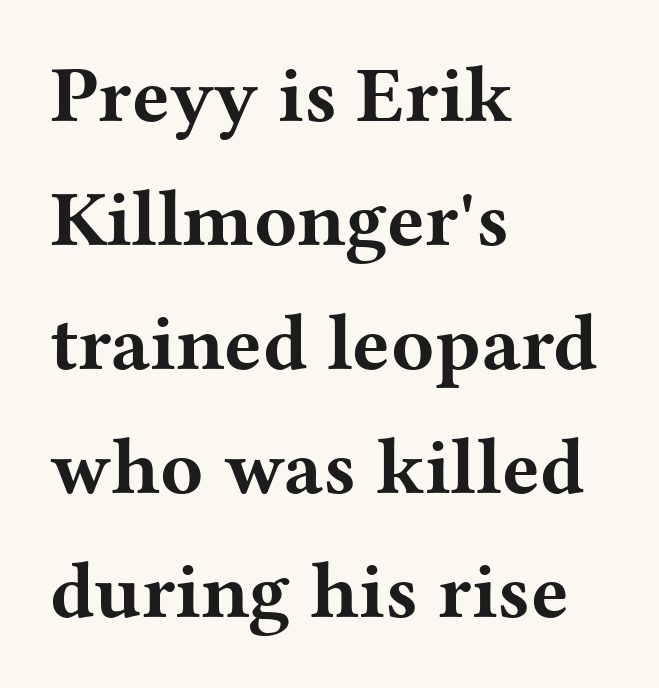
Q: Is the text bold? A: Yes.
Q: Is the text italic (slanted)? A: No, it is upright.
Q: Is the typeface a serif or a sans-serif typeface? A: Serif.
Q: Is the text underlined? A: No.
Q: How is the paragraph aligned? A: Left-aligned.
Q: Is the spacing between letters normal or unusually wide? A: Normal.
Q: Is the spacing between lines tight, normal or loose? A: Normal.
Q: Width (condensed, normal, or wide)? A: Wide.
Q: Stroke contrast? A: Medium.
Q: x-height? A: Medium.
Q: Monospaced? A: No.
